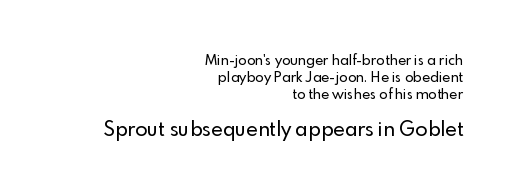
Q: Is the text italic (slanted)? A: No, it is upright.
Q: Is the text underlined? A: No.
Q: How is the paragraph aligned? A: Right-aligned.
Q: Is the spacing between letters normal or unusually wide? A: Normal.
Q: Which block of text is set in a larger size, the first (top) or the second (bottom)? A: The second (bottom) one.
